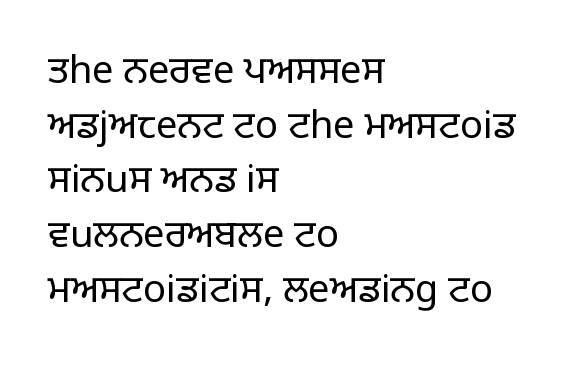
{"serif": "no", "italic": "no", "bold": "no", "weight": "light", "width": "normal", "stroke_contrast": "low", "x_height": "large", "monospaced": "no", "underline": "no", "align": "left", "line_spacing": "normal", "line_spacing_ratio": 1.44, "letter_spacing": "normal", "letter_spacing_em": 0.0, "glyph_px": 38}
